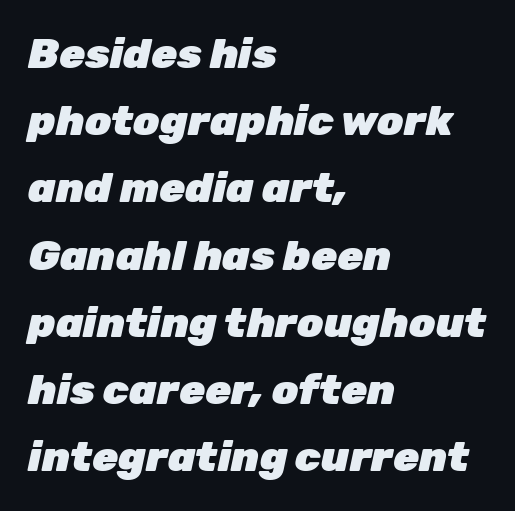
{"italic": "yes", "lean": "right", "slant_degrees": 12, "bold": "yes", "weight": "heavy", "width": "normal", "stroke_contrast": "low", "x_height": "medium", "monospaced": "no", "underline": "no", "align": "left", "line_spacing": "normal", "line_spacing_ratio": 1.6, "letter_spacing": "normal", "letter_spacing_em": 0.0, "glyph_px": 42}
